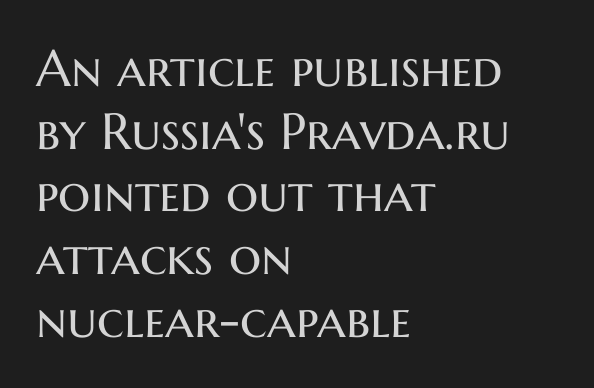
The image shows 51 px regular-weight sans-serif type, upright; set left-aligned, line spacing 1.23x, normal letter spacing, not underlined; medium stroke contrast and a medium x-height.
